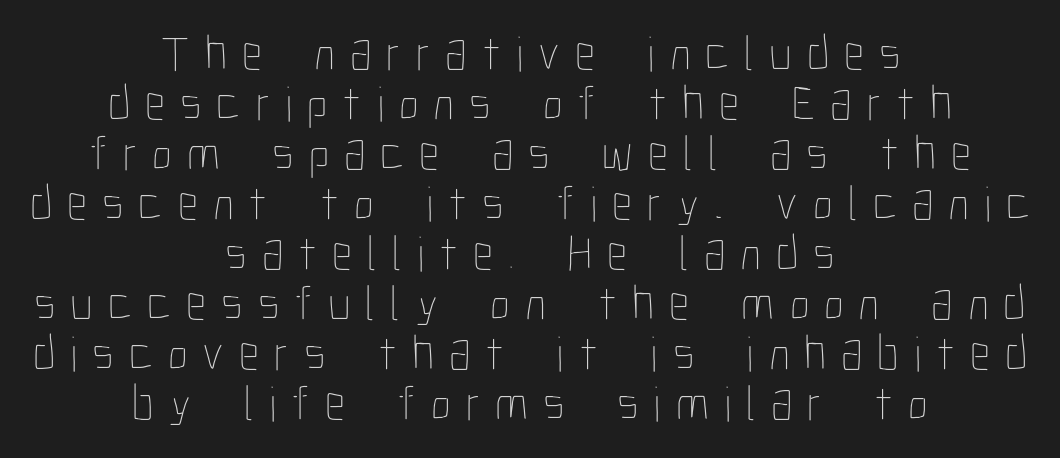
Q: Is the text bold? A: No.
Q: Is the text italic (slanted)? A: No, it is upright.
Q: Is the text underlined? A: No.
Q: How is the paragraph aligned? A: Centered.
Q: Is the spacing between letters normal or unusually wide? A: Unusually wide.
Q: Is the spacing between lines tight, normal or loose? A: Tight.
Q: Width (condensed, normal, or wide)? A: Condensed.
Q: Stroke contrast? A: Low.
Q: x-height? A: Medium.
Q: Monospaced? A: No.
